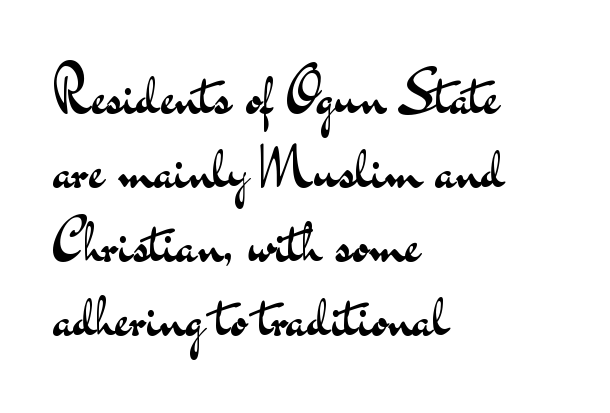
Q: Is the text bold? A: No.
Q: Is the text italic (slanted)? A: Yes.
Q: Is the typeface a serif or a sans-serif typeface? A: Sans-serif.
Q: Is the text underlined? A: No.
Q: How is the paragraph aligned? A: Left-aligned.
Q: Is the spacing between letters normal or unusually wide? A: Normal.
Q: Is the spacing between lines tight, normal or loose? A: Normal.
Q: Width (condensed, normal, or wide)? A: Wide.
Q: Stroke contrast? A: Medium.
Q: x-height? A: Small.
Q: Monospaced? A: No.
